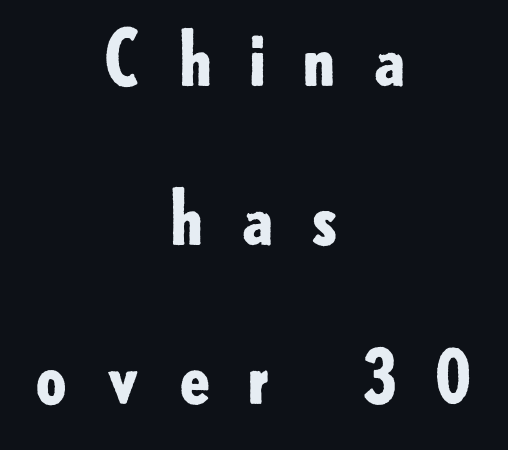
The image shows 74 px bold sans-serif type, upright; set centered, loose line spacing (2.15x), unusually wide letter spacing (+0.46 em), not underlined; low stroke contrast and a small x-height.
